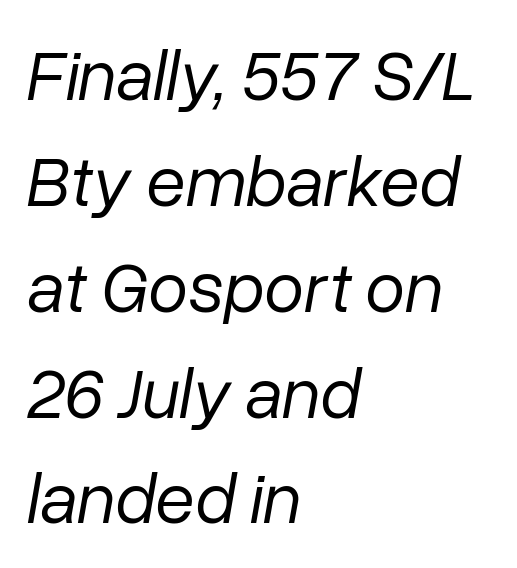
{"italic": "yes", "lean": "right", "slant_degrees": 10, "bold": "no", "weight": "regular", "width": "normal", "stroke_contrast": "low", "x_height": "medium", "monospaced": "no", "underline": "no", "align": "left", "line_spacing": "normal", "line_spacing_ratio": 1.47, "letter_spacing": "normal", "letter_spacing_em": 0.0, "glyph_px": 72}
